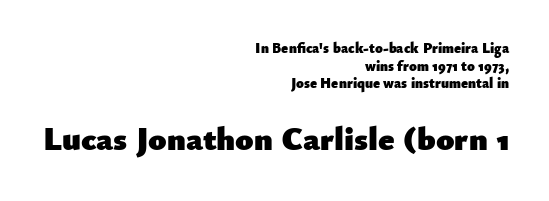
Q: Is the text bold? A: Yes.
Q: Is the text italic (slanted)? A: No, it is upright.
Q: Is the typeface a serif or a sans-serif typeface? A: Sans-serif.
Q: Is the text underlined? A: No.
Q: How is the paragraph aligned? A: Right-aligned.
Q: Is the spacing between letters normal or unusually wide? A: Normal.
Q: Is the spacing between lines tight, normal or loose? A: Normal.
Q: Which block of text is set in a larger size, the first (top) or the second (bottom)? A: The second (bottom) one.
Q: Width (condensed, normal, or wide)? A: Normal.
Q: Stroke contrast? A: Low.
Q: x-height? A: Small.
Q: Monospaced? A: No.
